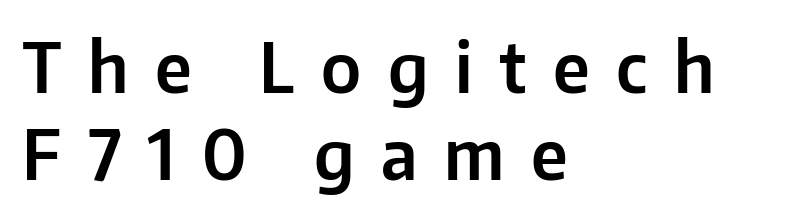
Is there any slant? The stems are plumb. Does extra space separate the letters? Yes, quite a lot of it. Where is the straight margin? On the left. Spacing verdict: proportional, widths tailored to each character. Regarding leading, the lines here are spaced in the standard way.
